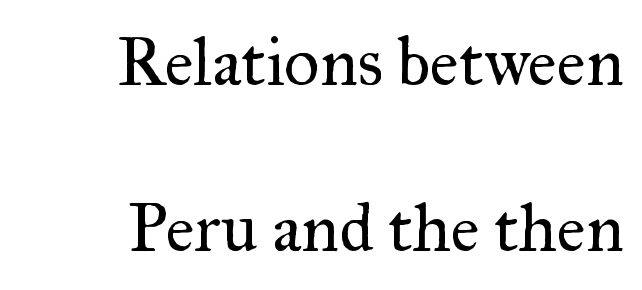
The block of text is sparse from top to bottom, with ample space between rows. Classification — serif. In terms of posture, this sample is upright. Counters stay open thanks to moderate or lighter strokes. Think of a printed novel: that variable character pitch is what you see here. Underlining? Definitely not there.
